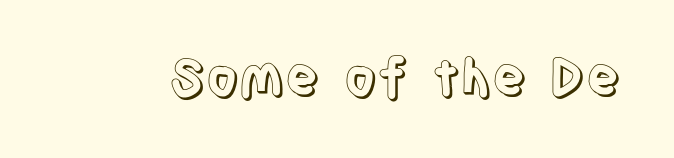
Q: Is the text italic (slanted)? A: No, it is upright.
Q: Is the text underlined? A: No.
Q: Is the spacing between letters normal or unusually wide? A: Normal.
Q: Width (condensed, normal, or wide)? A: Condensed.
Q: x-height? A: Large.
Q: Monospaced? A: No.
